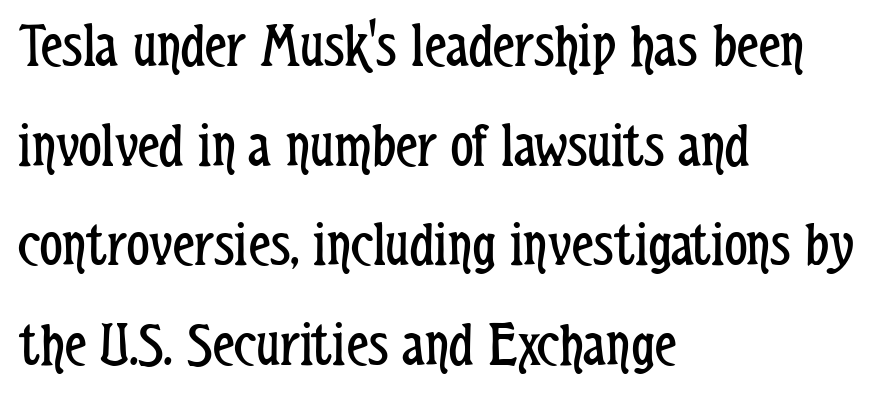
The passage shown is typed in a proportional face where columns would drift. Visually the block forms a straight wall on the left and a jagged coastline on the right. Is this a heavy cut? Hardly; it is regular or lighter. Check under the words: just untouched page. The line texture is even and compact thanks to regular tracking.
